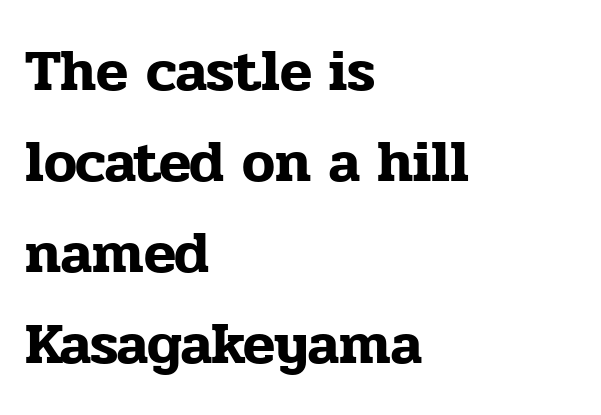
{"serif": "yes", "italic": "no", "width": "normal", "stroke_contrast": "low", "x_height": "medium", "monospaced": "no", "underline": "no", "align": "left", "line_spacing": "normal", "line_spacing_ratio": 1.54, "letter_spacing": "normal", "letter_spacing_em": 0.0, "glyph_px": 59}
